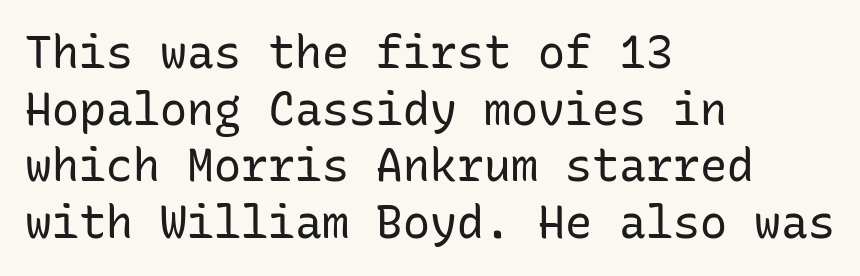
Between one letter and the next there's only the usual sliver of space. Serifs: no, the terminals of the letterforms are clean. The passage shown is not bold in any degree. The compositor pushed each line to the left boundary. Do the characters align in a grid? Yes, the font is monospaced. The font's upright variant was chosen for this text.
